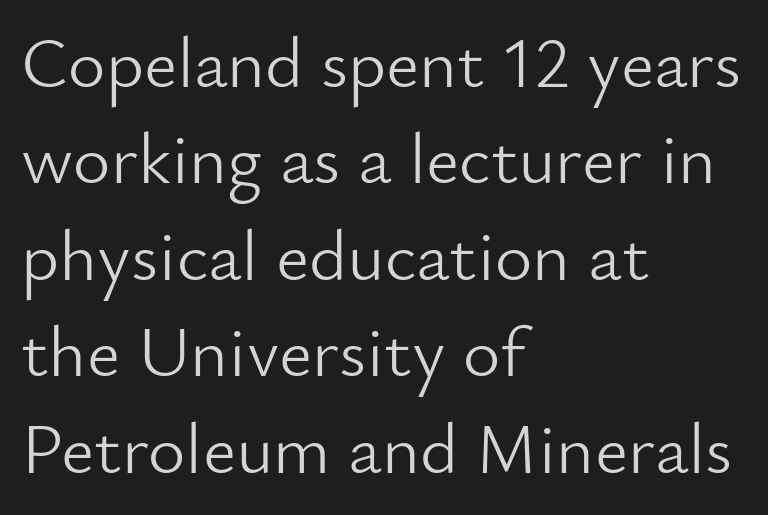
In terms of letterform style, serifs are entirely absent. The setting favours the left margin, as ordinary paragraphs usually do. The type sits square on the baseline with zero lean. Stem width sits at or under what a default text font uses.
